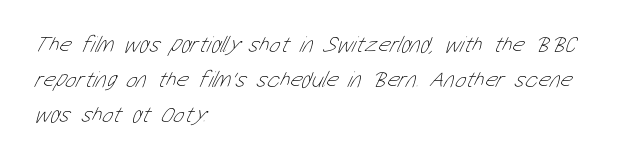
The image shows 23 px text type; set left-aligned, normal line spacing (1.52x), normal letter spacing, not underlined.
